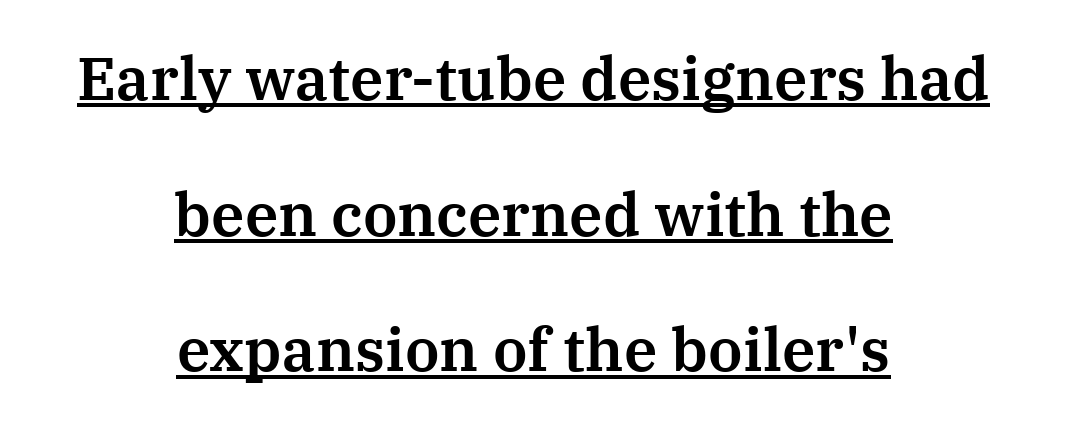
The image shows 60 px serif type, upright; set centered, loose line spacing (2.26x), normal letter spacing, underlined; medium stroke contrast and a medium x-height.
